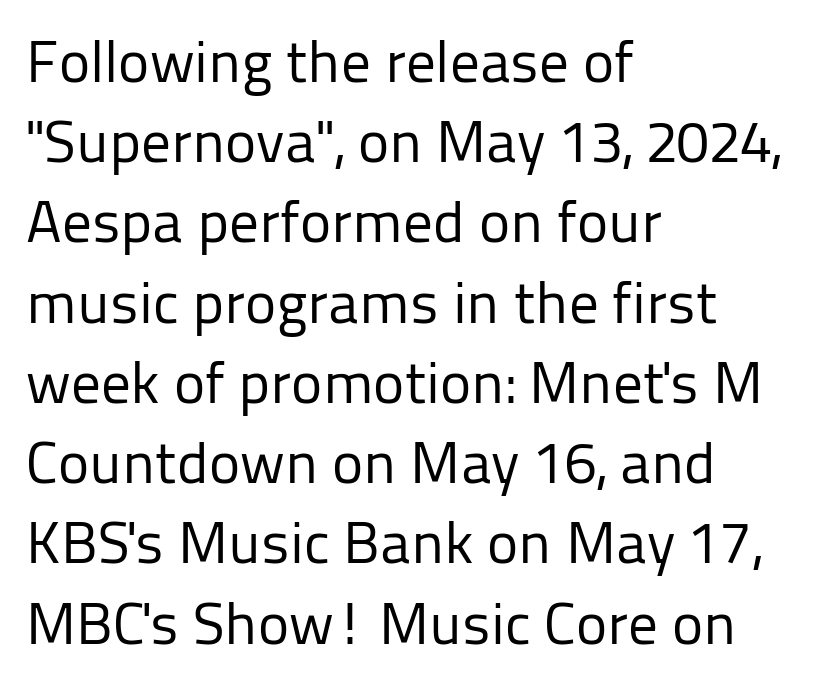
The image shows 59 px regular-weight sans-serif type, upright; set left-aligned, normal line spacing (1.36x), normal letter spacing, not underlined; low stroke contrast and a medium x-height.
